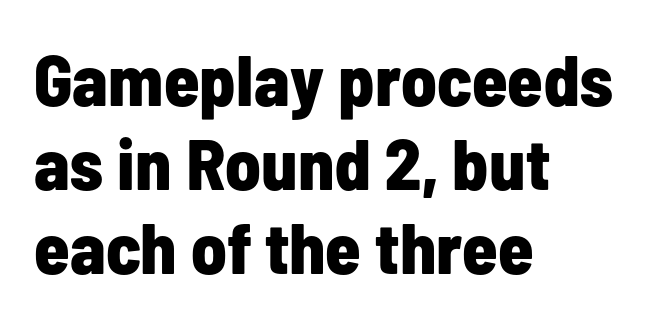
Q: Is the text bold? A: Yes.
Q: Is the text italic (slanted)? A: No, it is upright.
Q: Is the typeface a serif or a sans-serif typeface? A: Sans-serif.
Q: Is the text underlined? A: No.
Q: How is the paragraph aligned? A: Left-aligned.
Q: Is the spacing between letters normal or unusually wide? A: Normal.
Q: Width (condensed, normal, or wide)? A: Condensed.
Q: Stroke contrast? A: Low.
Q: x-height? A: Medium.
Q: Monospaced? A: No.
